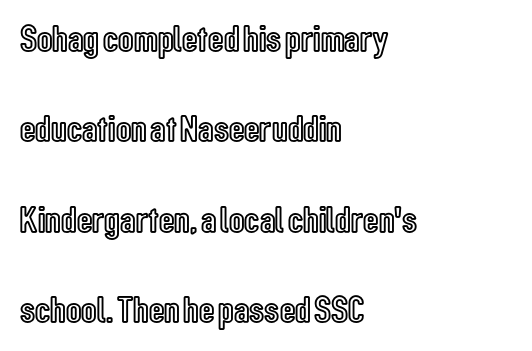
Q: Is the text italic (slanted)? A: No, it is upright.
Q: Is the text underlined? A: No.
Q: How is the paragraph aligned? A: Left-aligned.
Q: Is the spacing between letters normal or unusually wide? A: Normal.
Q: Is the spacing between lines tight, normal or loose? A: Loose.
Q: Width (condensed, normal, or wide)? A: Condensed.
Q: x-height? A: Medium.
Q: Monospaced? A: No.
